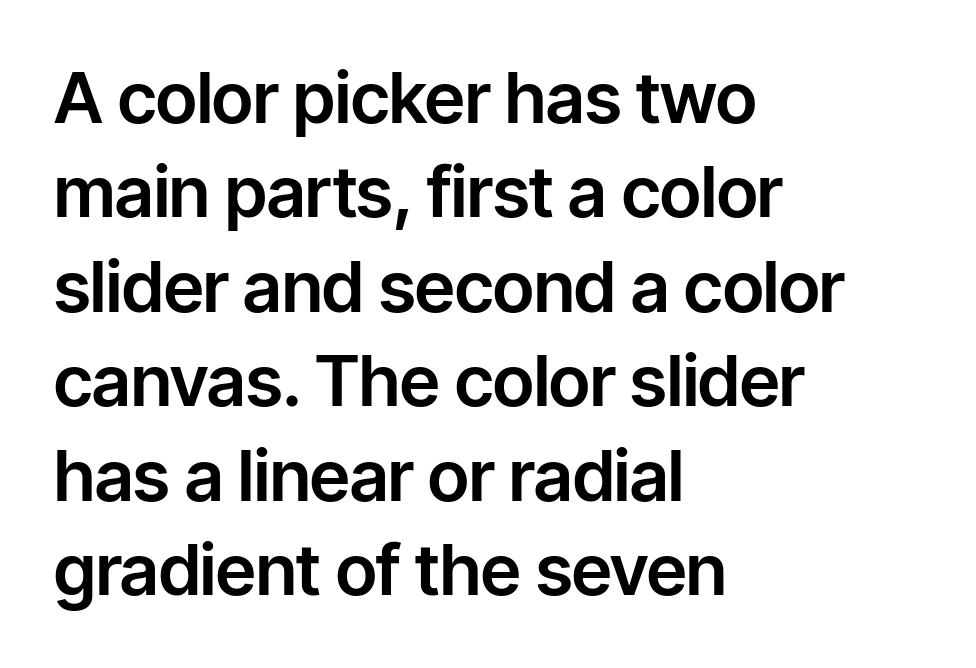
The image shows 71 px sans-serif type, upright; set left-aligned, normal line spacing (1.33x), normal letter spacing, not underlined; low stroke contrast and a medium x-height.
